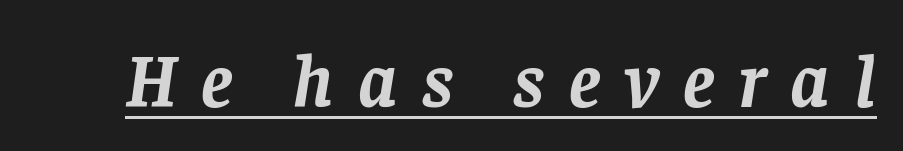
{"serif": "yes", "italic": "yes", "lean": "right", "slant_degrees": 8, "bold": "yes", "weight": "semibold", "width": "normal", "stroke_contrast": "low", "x_height": "large", "monospaced": "no", "underline": "yes", "letter_spacing": "wide", "letter_spacing_em": 0.32, "glyph_px": 76}
